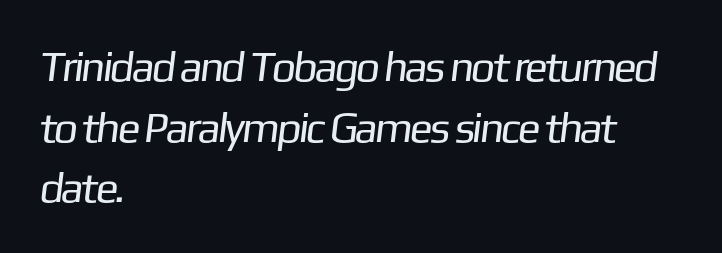
Notice how descenders clear the ascenders below comfortably — that's standard leading. The horizontal fit of the characters is conventional and even. Stroke mass is kept to a normal reading level or below. This rendering features lettering with no underline. A typesetter would label this face a sans.
